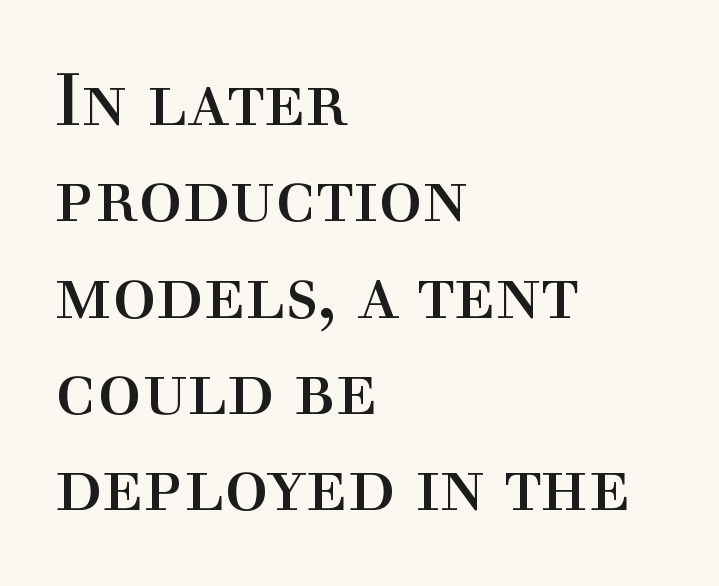
A typesetter would mark this as roman, not italic. Clear beneath every line of the passage. Observe the serifs anchoring each vertical stroke in this sample. The passage shown has conventional tracking throughout.
